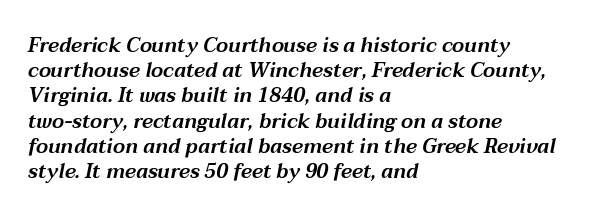
{"italic": "yes", "lean": "right", "slant_degrees": 12, "underline": "no", "align": "left", "line_spacing": "normal", "line_spacing_ratio": 1.26, "letter_spacing": "normal", "letter_spacing_em": 0.0, "glyph_px": 20}
